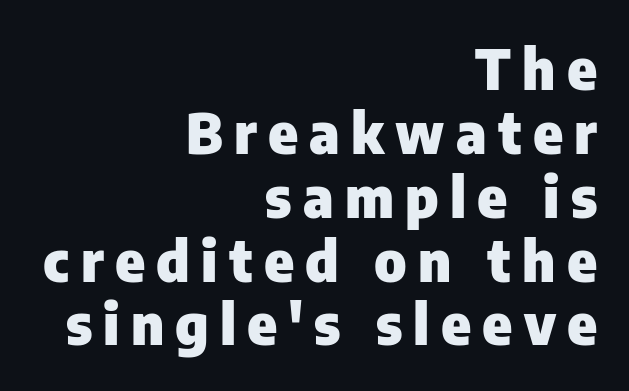
The image shows 56 px heavy sans-serif type, upright; set right-aligned, tight line spacing (1.14x), unusually wide letter spacing (+0.2 em), not underlined; low stroke contrast and a medium x-height.
